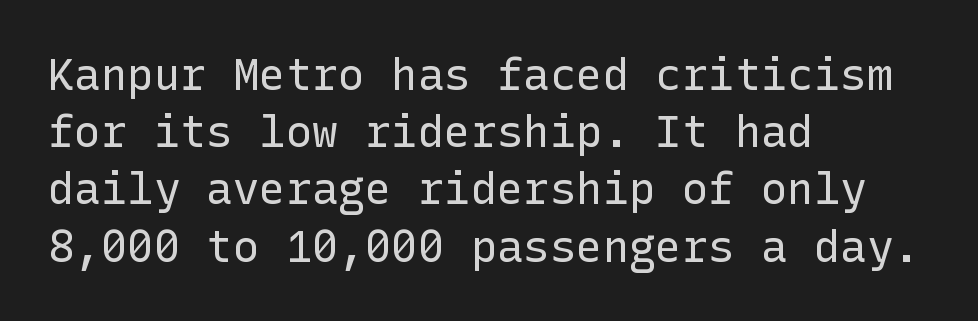
Has an underline been added? It has not. The lines sit at an ordinary, default distance from one another. The letters carry no serifs — their stems end cleanly without finishing strokes. Stroke thickness stays within the range of a standard reading face or lighter.
